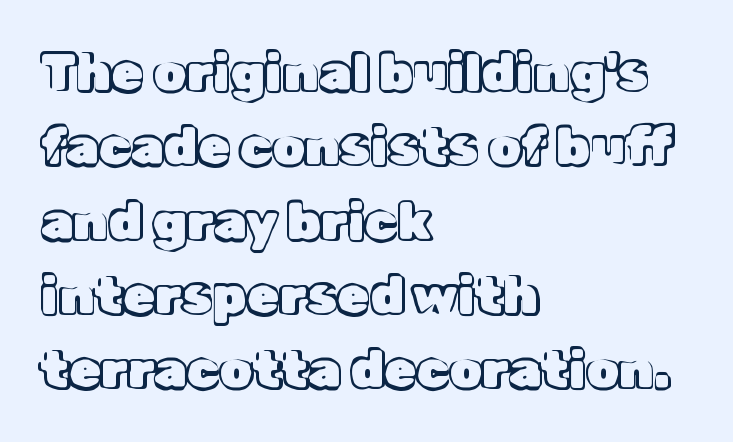
Q: Is the text italic (slanted)? A: No, it is upright.
Q: Is the text underlined? A: No.
Q: How is the paragraph aligned? A: Left-aligned.
Q: Is the spacing between letters normal or unusually wide? A: Normal.
Q: Is the spacing between lines tight, normal or loose? A: Normal.
Q: Width (condensed, normal, or wide)? A: Normal.
Q: x-height? A: Medium.
Q: Monospaced? A: No.
